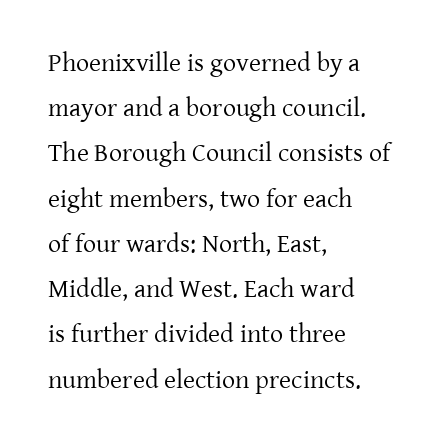
{"italic": "no", "bold": "no", "underline": "no", "align": "left", "line_spacing_ratio": 1.74, "letter_spacing": "normal", "letter_spacing_em": 0.0, "glyph_px": 26}
